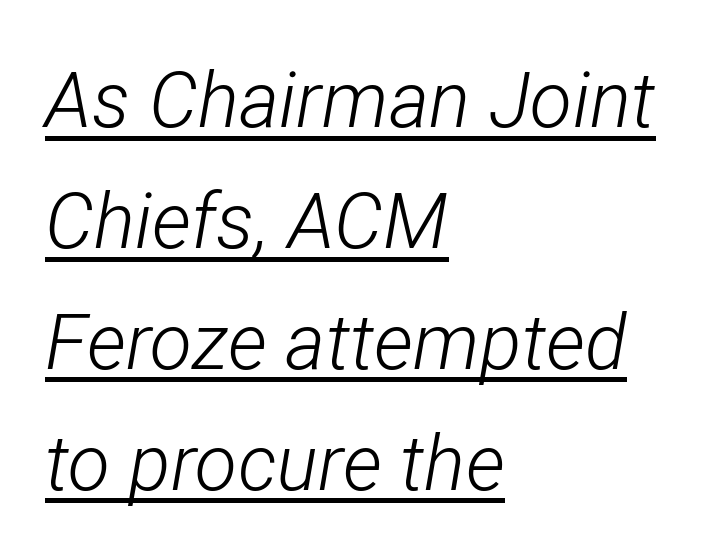
{"italic": "yes", "lean": "right", "slant_degrees": 12, "bold": "no", "weight": "light", "width": "condensed", "stroke_contrast": "low", "x_height": "medium", "monospaced": "no", "underline": "yes", "align": "left", "line_spacing": "normal", "line_spacing_ratio": 1.57, "letter_spacing": "normal", "letter_spacing_em": 0.0, "glyph_px": 77}
